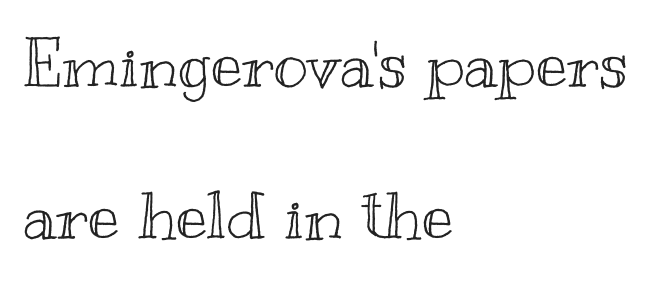
Q: Is the text italic (slanted)? A: No, it is upright.
Q: Is the text underlined? A: No.
Q: How is the paragraph aligned? A: Left-aligned.
Q: Is the spacing between letters normal or unusually wide? A: Normal.
Q: Is the spacing between lines tight, normal or loose? A: Loose.
Q: Width (condensed, normal, or wide)? A: Wide.
Q: x-height? A: Small.
Q: Monospaced? A: No.
